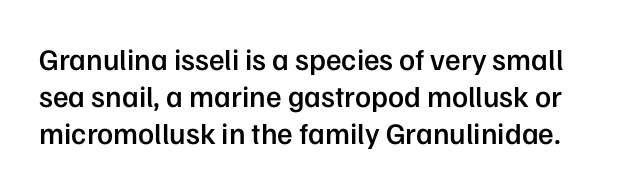
Every letter is mildly thick-stroked: semibold rather than bold. Nope, no serifs anywhere on these letters. Italic? Not at all — the glyphs are vertical. A typesetter would call this zero additional tracking. The specimen omits any rule beneath the text block's lines.
